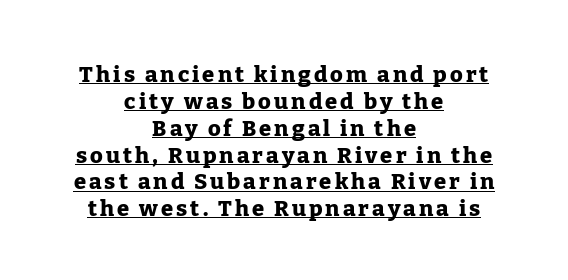
The image shows 22 px bold type, upright; set centered, line spacing 1.22x, underlined.
